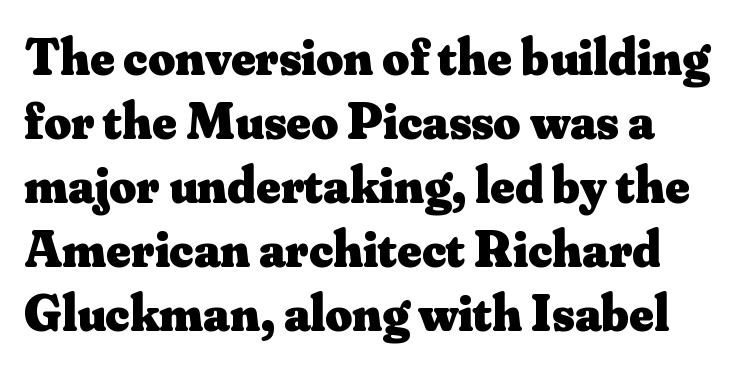
Look at the bottom of the vertical strokes: they flare into serifs here. Compared with an ordinary text face, these strokes are far heavier — a full bold. Spacing verdict: proportional, widths tailored to each character. Decoration check: the copy has no underline. Tracking value appears to be zero — textbook default spacing. If you drew a line through each stem, it would be perfectly vertical.
